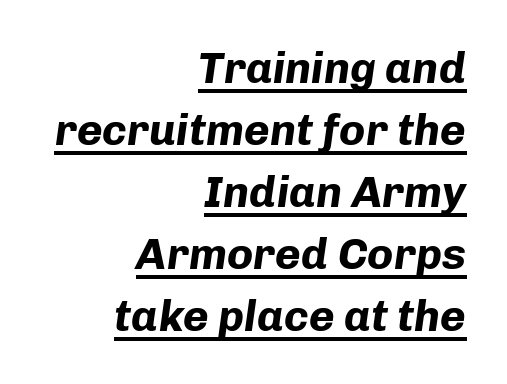
The image shows 44 px bold type, italic (leaning right); set right-aligned, normal line spacing (1.41x), normal letter spacing, underlined; low stroke contrast and a medium x-height.
